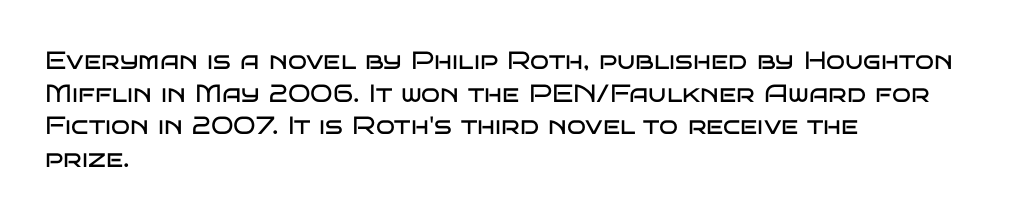
The image shows 25 px text type, upright; set left-aligned, normal line spacing (1.31x), normal letter spacing, not underlined.
